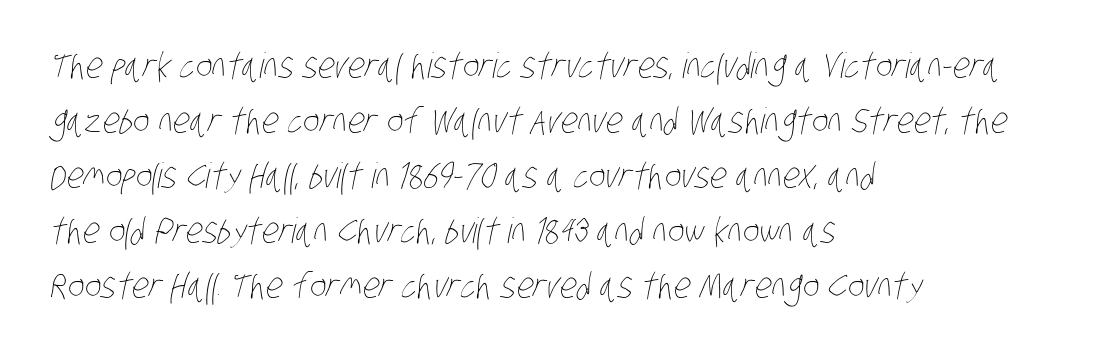
Character widths vary here, with narrow letters taking less room than wide ones. Is the letter spacing exaggerated? No — it looks like the ordinary default. Quick note: underline off. The passage shown stacks its lines at a standard gap. No extra ink here — the face is not bold. Line beginnings align vertically; line endings do not.
